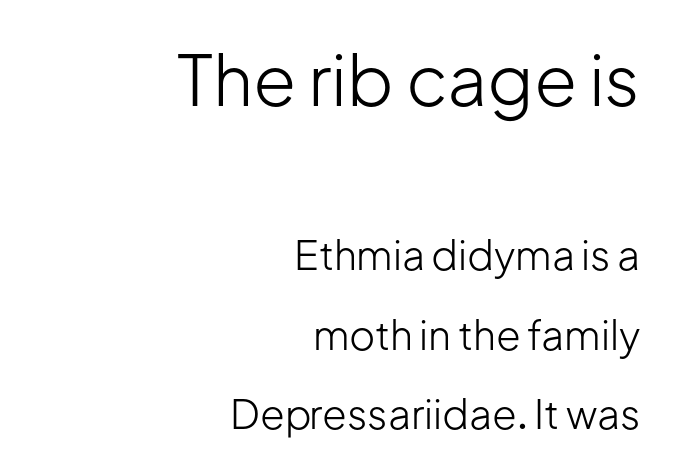
Is there much room between lines? Yes — plenty of vertical air separates them. These lines were composed using upright roman letters. Does the copy run flush right? Yes — the right margin is perfectly even. A clean baseline with only descenders dipping below it. Look at the tracking — it's just the regular setting, nothing added. Each stroke keeps to a modest, everyday thickness or less.
